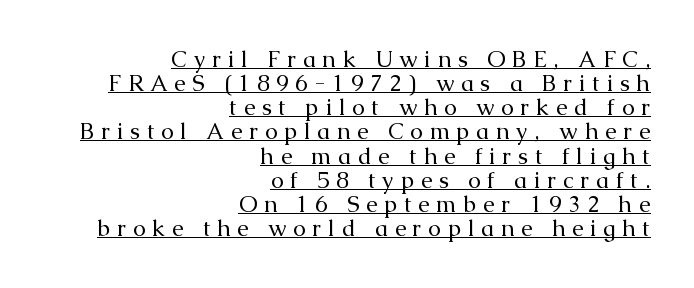
This sample is right-justified, so line beginnings fall wherever the words allow. You can see a thin bar hugging the bottom of the glyphs. This sample uses an upright cut, with every glyph sitting square on the baseline. Horizontal bands of white between lines are thin slivers.
